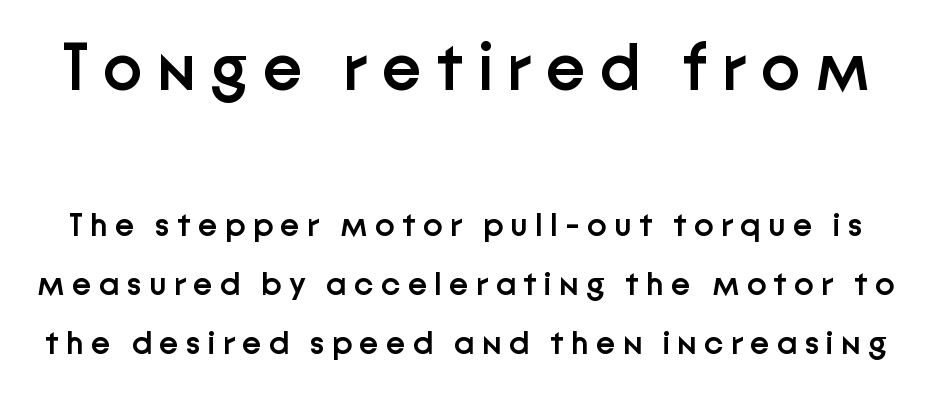
Q: Is the text bold? A: Semi-bold.
Q: Is the text italic (slanted)? A: No, it is upright.
Q: Is the typeface a serif or a sans-serif typeface? A: Sans-serif.
Q: Is the text underlined? A: No.
Q: Is the spacing between letters normal or unusually wide? A: Unusually wide.
Q: Which block of text is set in a larger size, the first (top) or the second (bottom)? A: The first (top) one.
Q: Width (condensed, normal, or wide)? A: Normal.
Q: Stroke contrast? A: Low.
Q: x-height? A: Medium.
Q: Monospaced? A: No.
